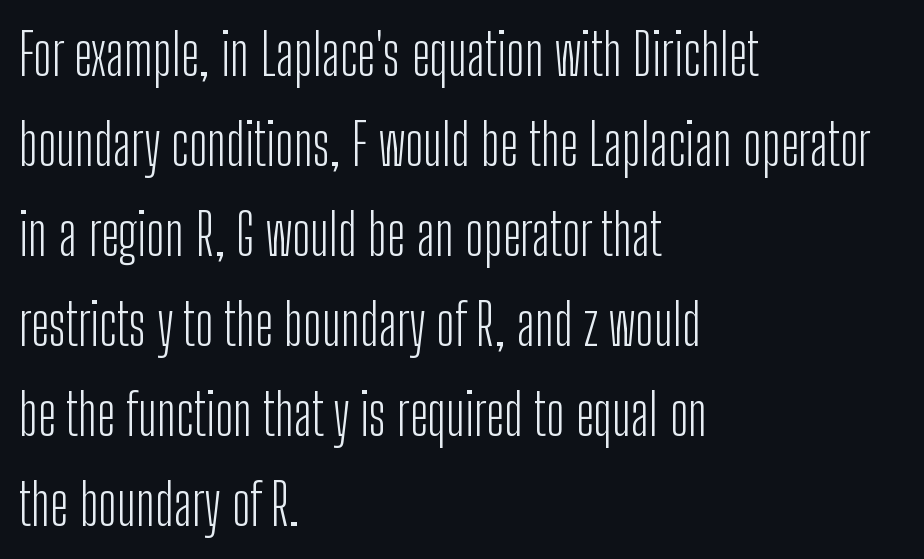
The image shows 57 px light, condensed sans-serif type, upright; set left-aligned, normal line spacing (1.58x), normal letter spacing, not underlined; low stroke contrast and a medium x-height.
